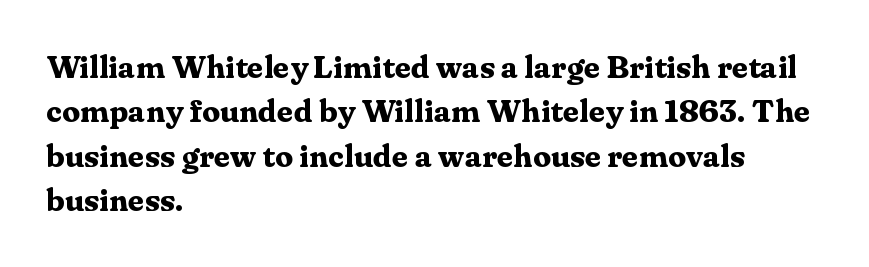
Q: Is the text bold? A: Yes.
Q: Is the text italic (slanted)? A: No, it is upright.
Q: Is the typeface a serif or a sans-serif typeface? A: Serif.
Q: Is the text underlined? A: No.
Q: How is the paragraph aligned? A: Left-aligned.
Q: Is the spacing between letters normal or unusually wide? A: Normal.
Q: Is the spacing between lines tight, normal or loose? A: Normal.
Q: Width (condensed, normal, or wide)? A: Normal.
Q: Stroke contrast? A: Medium.
Q: x-height? A: Medium.
Q: Monospaced? A: No.
